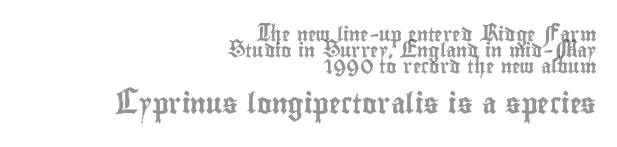
{"italic": "no", "underline": "no", "align": "right", "line_spacing": "tight", "line_spacing_ratio": 1.13, "letter_spacing": "normal", "letter_spacing_em": 0.0, "larger_block": "second", "size_ratio": 1.43, "glyph_px": 20}
